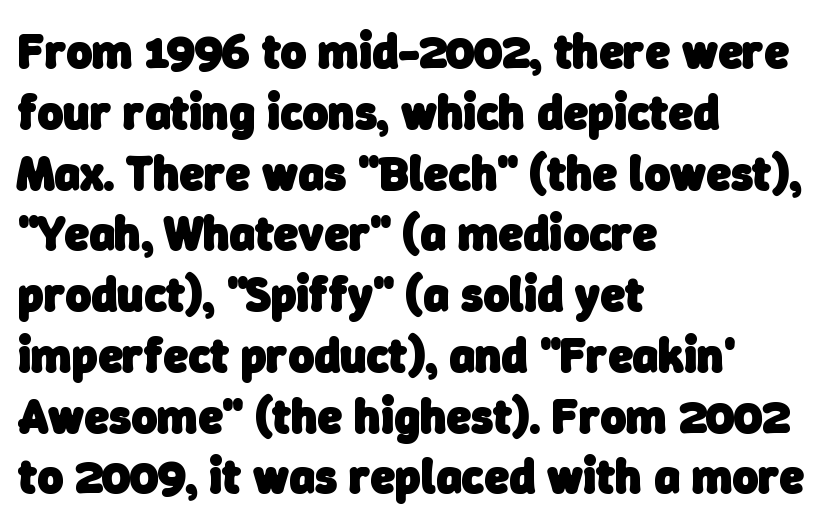
{"serif": "no", "bold": "yes", "weight": "heavy", "width": "normal", "stroke_contrast": "low", "x_height": "medium", "monospaced": "no", "underline": "no", "align": "left", "line_spacing_ratio": 1.24, "letter_spacing": "normal", "letter_spacing_em": 0.0, "glyph_px": 49}
